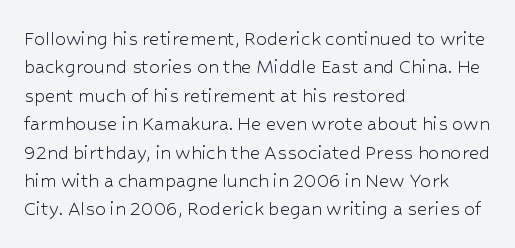
Q: Is the text bold? A: No.
Q: Is the text italic (slanted)? A: No, it is upright.
Q: Is the text underlined? A: No.
Q: How is the paragraph aligned? A: Left-aligned.
Q: Is the spacing between letters normal or unusually wide? A: Normal.
Q: Is the spacing between lines tight, normal or loose? A: Normal.
